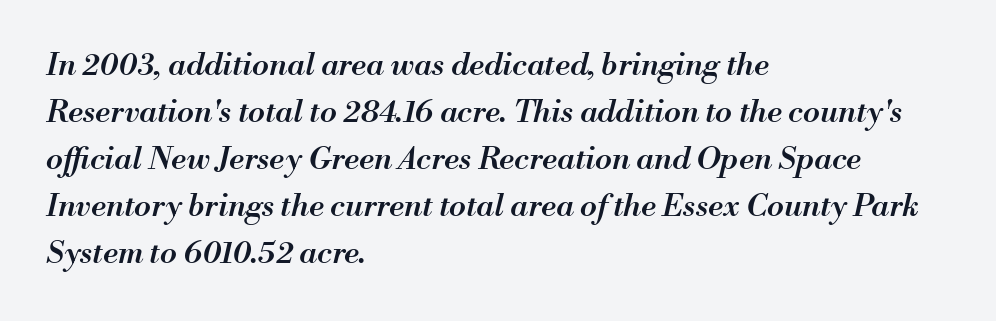
The image shows 31 px semibold type, italic (leaning right); set left-aligned, normal line spacing (1.52x), normal letter spacing, not underlined; medium stroke contrast and a small x-height.
